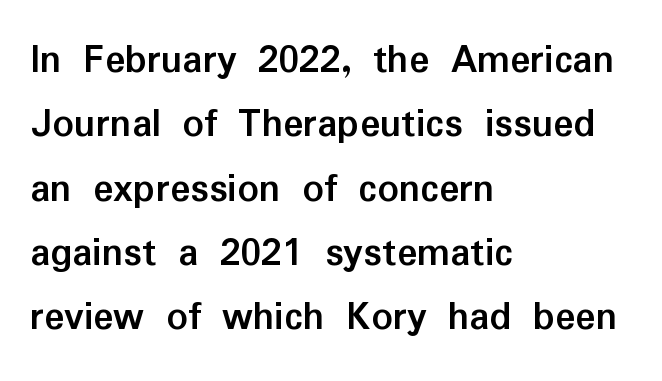
{"serif": "no", "italic": "no", "bold": "yes", "weight": "semibold", "width": "normal", "stroke_contrast": "low", "x_height": "medium", "monospaced": "no", "underline": "no", "align": "left", "line_spacing": "normal", "line_spacing_ratio": 1.53, "letter_spacing": "normal", "letter_spacing_em": 0.0, "glyph_px": 42}
